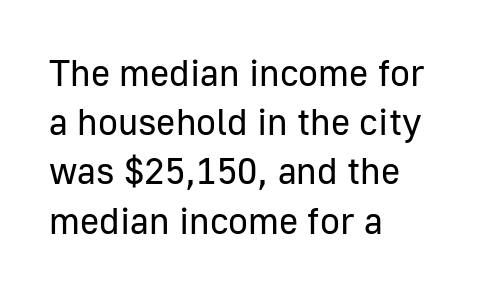
Designer's note — italics off, roman on. Is the type heavy? It reads as light-to-regular instead. Here the designer chose a conventional face with non-uniform glyph widths. Beneath every word, the page is bare.
